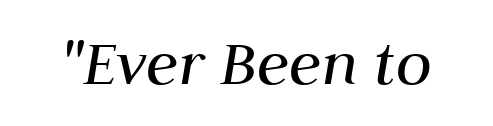
Q: Is the text bold? A: No.
Q: Is the text italic (slanted)? A: Yes, it leans right by about 10 degrees.
Q: Is the text underlined? A: No.
Q: Is the spacing between letters normal or unusually wide? A: Normal.
Q: Width (condensed, normal, or wide)? A: Normal.
Q: Stroke contrast? A: Medium.
Q: x-height? A: Medium.
Q: Monospaced? A: No.
